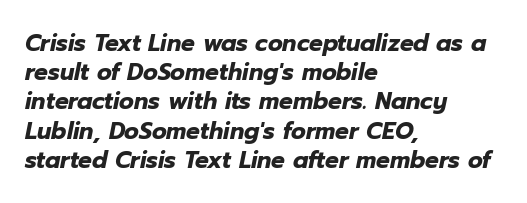
The image shows 23 px bold type, italic (leaning right); set left-aligned, normal line spacing (1.27x), normal letter spacing, not underlined.
